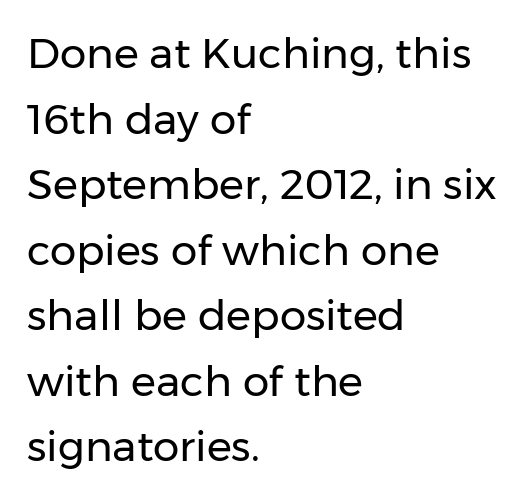
Q: Is the text bold? A: No.
Q: Is the text italic (slanted)? A: No, it is upright.
Q: Is the typeface a serif or a sans-serif typeface? A: Sans-serif.
Q: Is the text underlined? A: No.
Q: How is the paragraph aligned? A: Left-aligned.
Q: Is the spacing between letters normal or unusually wide? A: Normal.
Q: Is the spacing between lines tight, normal or loose? A: Normal.
Q: Width (condensed, normal, or wide)? A: Normal.
Q: Stroke contrast? A: Low.
Q: x-height? A: Medium.
Q: Monospaced? A: No.
